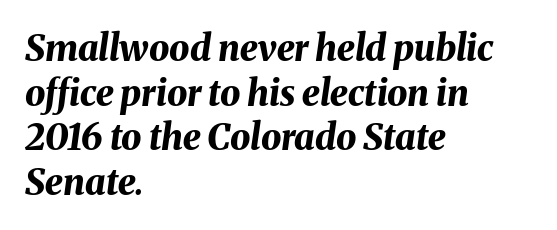
The image shows 36 px bold type, italic (leaning right); set left-aligned, line spacing 1.24x, normal letter spacing, not underlined; medium stroke contrast and a medium x-height.
